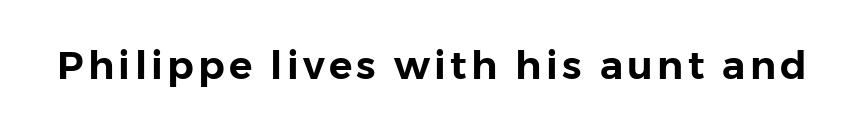
{"serif": "no", "italic": "no", "width": "normal", "stroke_contrast": "low", "x_height": "medium", "monospaced": "no", "underline": "no", "glyph_px": 39}
